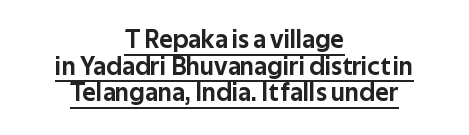
{"italic": "no", "underline": "yes", "align": "center", "line_spacing": "tight", "line_spacing_ratio": 1.02, "letter_spacing": "normal", "letter_spacing_em": 0.0, "glyph_px": 26}
